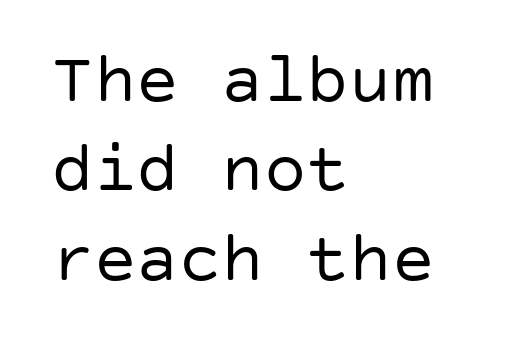
The strokes are not fattened; the text isn't bold. These lines are set flush left with a ragged right edge. Nope, not italic — everything's standing straight. These lines are composed in type without serifs. The designer left line spacing at the default.
